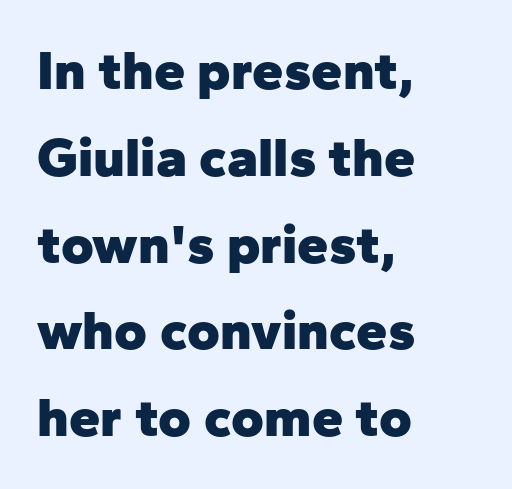
Q: Is the text bold? A: Yes.
Q: Is the text italic (slanted)? A: No, it is upright.
Q: Is the typeface a serif or a sans-serif typeface? A: Sans-serif.
Q: Is the text underlined? A: No.
Q: How is the paragraph aligned? A: Left-aligned.
Q: Is the spacing between letters normal or unusually wide? A: Normal.
Q: Is the spacing between lines tight, normal or loose? A: Normal.
Q: Width (condensed, normal, or wide)? A: Normal.
Q: Stroke contrast? A: Low.
Q: x-height? A: Medium.
Q: Monospaced? A: No.
